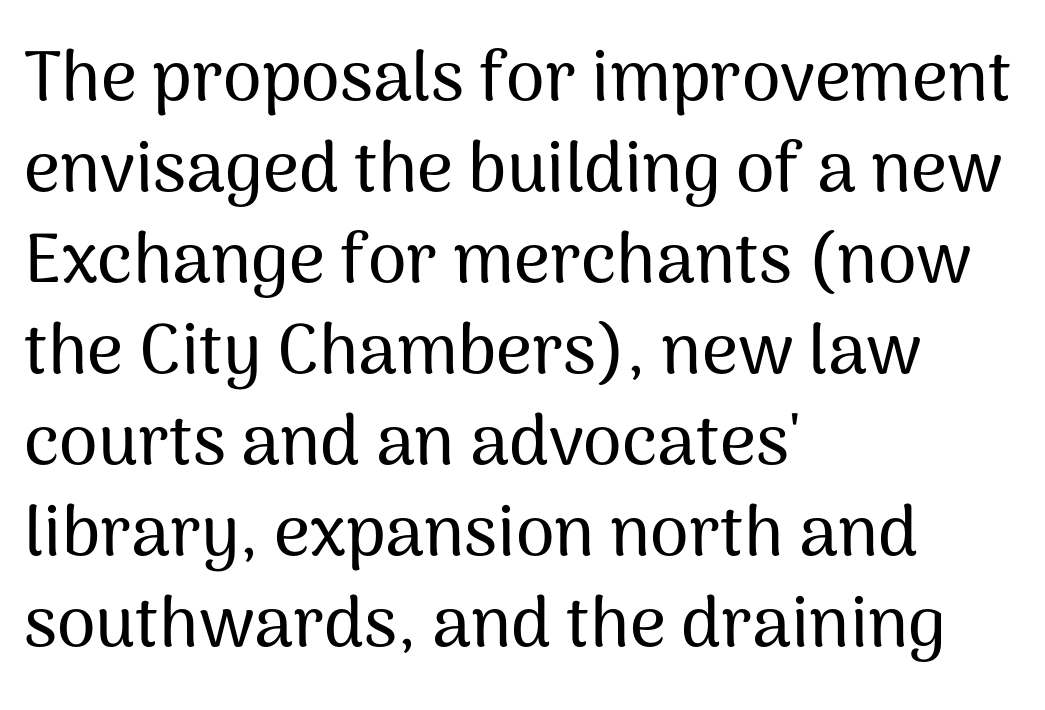
Every row of glyphs begins at an identical x-position on the left. Unlike italic type, these characters show no tilt at all. The horizontal fit of the characters is conventional and even. A typesetter would label this face a sans. Looks like regular typesetting: each glyph gets only the width it needs. Honestly, the row spacing looks completely unremarkable.
